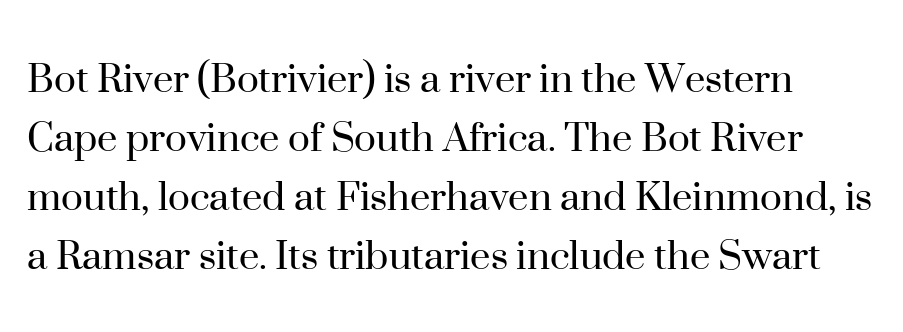
{"serif": "yes", "italic": "no", "bold": "no", "weight": "regular", "width": "normal", "stroke_contrast": "high", "x_height": "small", "monospaced": "no", "underline": "no", "line_spacing": "normal", "line_spacing_ratio": 1.28, "letter_spacing": "normal", "letter_spacing_em": 0.0, "glyph_px": 46}
